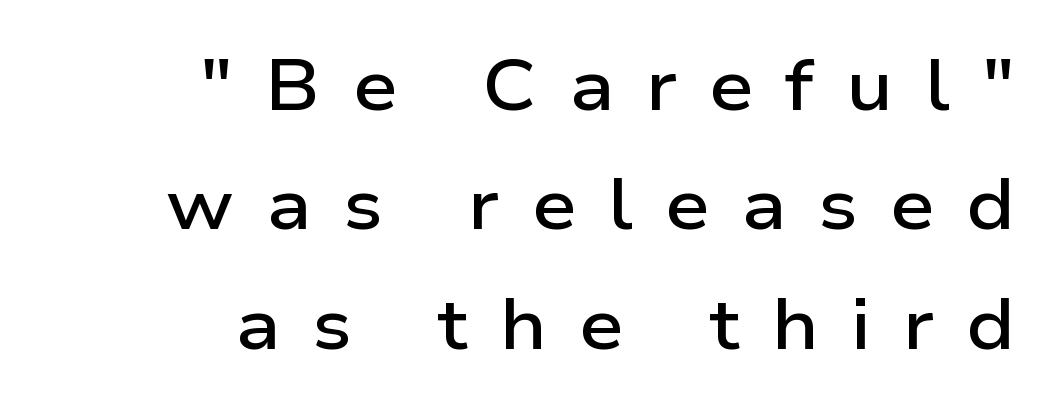
Glyph-to-glyph distance is far greater than everyday printed text. Beneath every word, the page is bare. Proportional: the letters do not fall into vertical columns. I'd call this a sans setting — the letters go barefoot.
